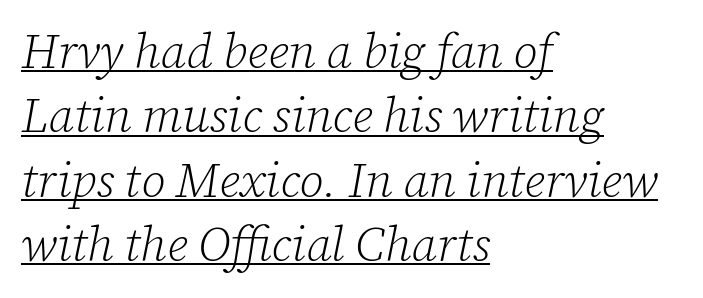
These lines keep a tight, regular rhythm from letter to letter. Summary of vertical rhythm: regular, with standard interline spacing. Glance below the letters and you will spot a drawn line. Rendered with sloped, italic letterforms.
